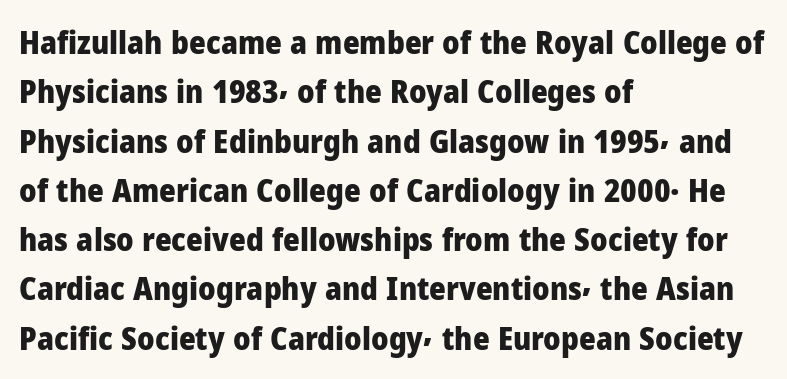
Q: Is the text bold? A: Yes.
Q: Is the text italic (slanted)? A: No, it is upright.
Q: Is the typeface a serif or a sans-serif typeface? A: Sans-serif.
Q: Is the text underlined? A: No.
Q: How is the paragraph aligned? A: Left-aligned.
Q: Is the spacing between letters normal or unusually wide? A: Normal.
Q: Is the spacing between lines tight, normal or loose? A: Normal.
Q: Width (condensed, normal, or wide)? A: Normal.
Q: Stroke contrast? A: Low.
Q: x-height? A: Medium.
Q: Monospaced? A: No.
